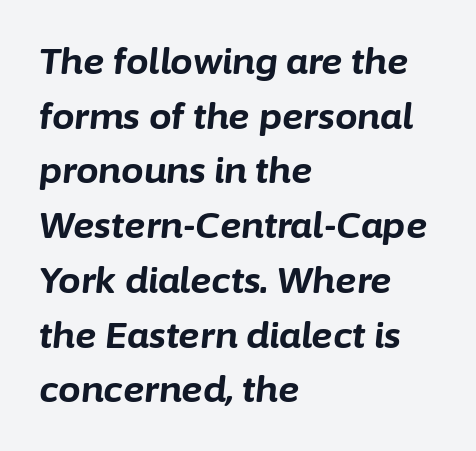
{"italic": "yes", "lean": "right", "slant_degrees": 6, "bold": "yes", "weight": "bold", "width": "normal", "stroke_contrast": "low", "x_height": "medium", "monospaced": "no", "underline": "no", "align": "left", "line_spacing": "normal", "line_spacing_ratio": 1.52, "letter_spacing": "normal", "letter_spacing_em": 0.0, "glyph_px": 36}
